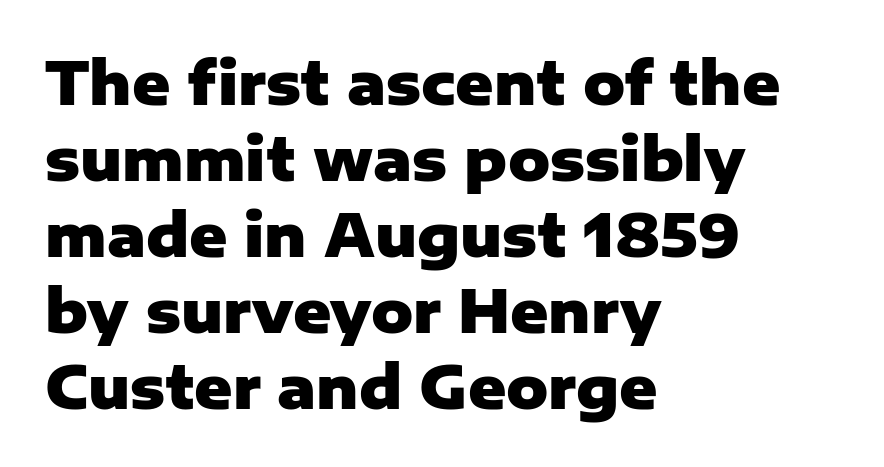
The image shows 58 px heavy sans-serif type, upright; set left-aligned, normal line spacing (1.31x), normal letter spacing, not underlined; low stroke contrast and a medium x-height.
